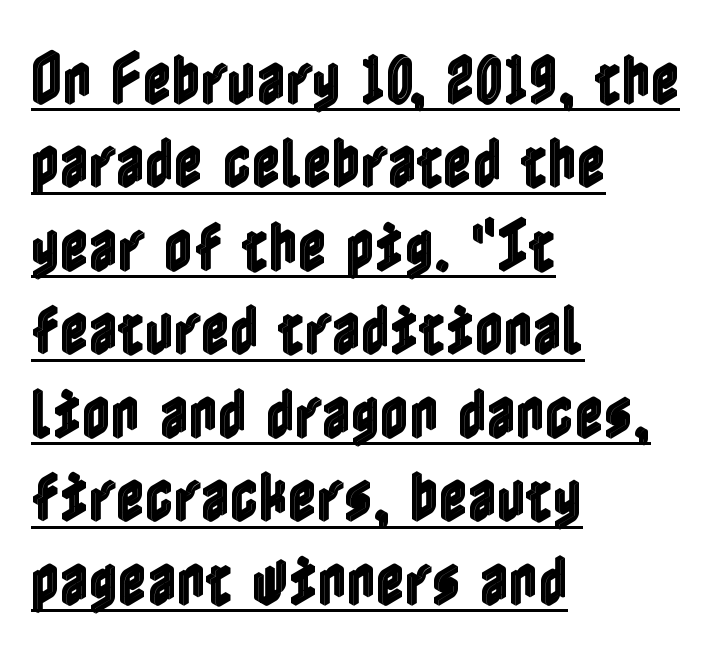
Q: Is the text italic (slanted)? A: No, it is upright.
Q: Is the text underlined? A: Yes.
Q: How is the paragraph aligned? A: Left-aligned.
Q: Is the spacing between letters normal or unusually wide? A: Normal.
Q: Is the spacing between lines tight, normal or loose? A: Normal.
Q: Width (condensed, normal, or wide)? A: Condensed.
Q: x-height? A: Medium.
